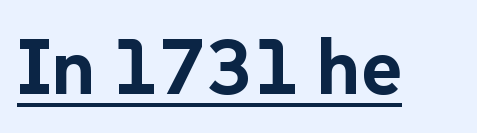
The letters carry no serifs — their stems end cleanly without finishing strokes. This sample has the flowing, uneven cadence of proportional lettering. Heft: maximum for text — a bold. Looks like someone drew a line under every word here. A roman cut, with each character standing at attention. In terms of letterspacing, this is plain default setting.
